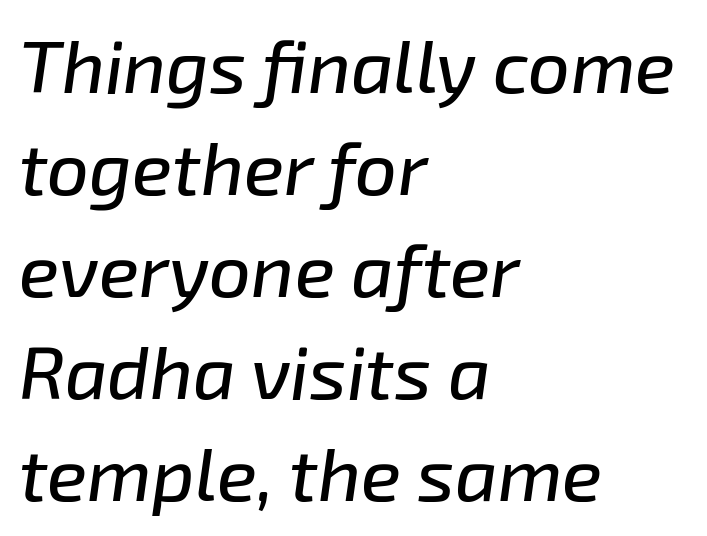
The image shows 74 px text type, italic (leaning right); set left-aligned, normal line spacing (1.38x), normal letter spacing, not underlined; low stroke contrast and a medium x-height.
